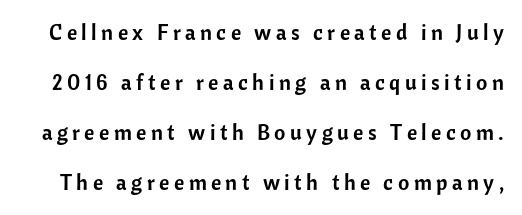
Q: Is the text italic (slanted)? A: No, it is upright.
Q: Is the text underlined? A: No.
Q: Is the spacing between letters normal or unusually wide? A: Unusually wide.
Q: Is the spacing between lines tight, normal or loose? A: Loose.
